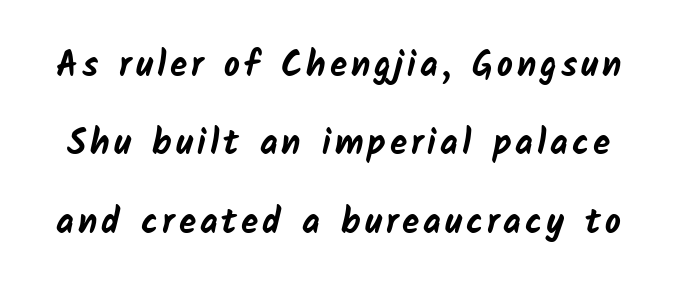
Q: Is the text bold? A: Yes.
Q: Is the typeface a serif or a sans-serif typeface? A: Sans-serif.
Q: Is the text underlined? A: No.
Q: Is the spacing between lines tight, normal or loose? A: Loose.
Q: Width (condensed, normal, or wide)? A: Normal.
Q: Stroke contrast? A: Low.
Q: x-height? A: Medium.
Q: Monospaced? A: No.
